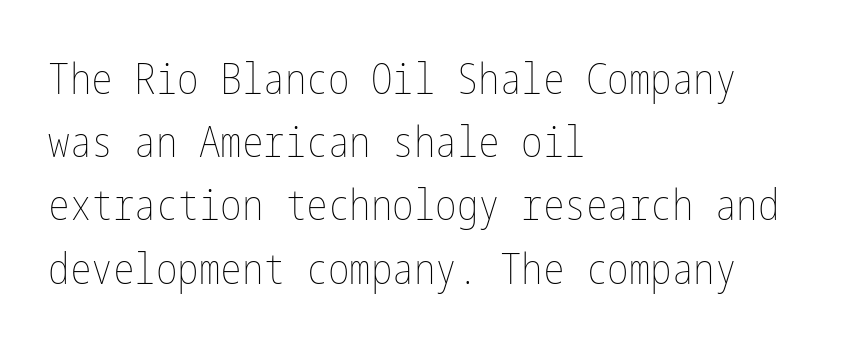
Q: Is the text bold? A: No.
Q: Is the text italic (slanted)? A: No, it is upright.
Q: Is the text underlined? A: No.
Q: How is the paragraph aligned? A: Left-aligned.
Q: Is the spacing between letters normal or unusually wide? A: Normal.
Q: Is the spacing between lines tight, normal or loose? A: Normal.
Q: Width (condensed, normal, or wide)? A: Condensed.
Q: Stroke contrast? A: Low.
Q: x-height? A: Medium.
